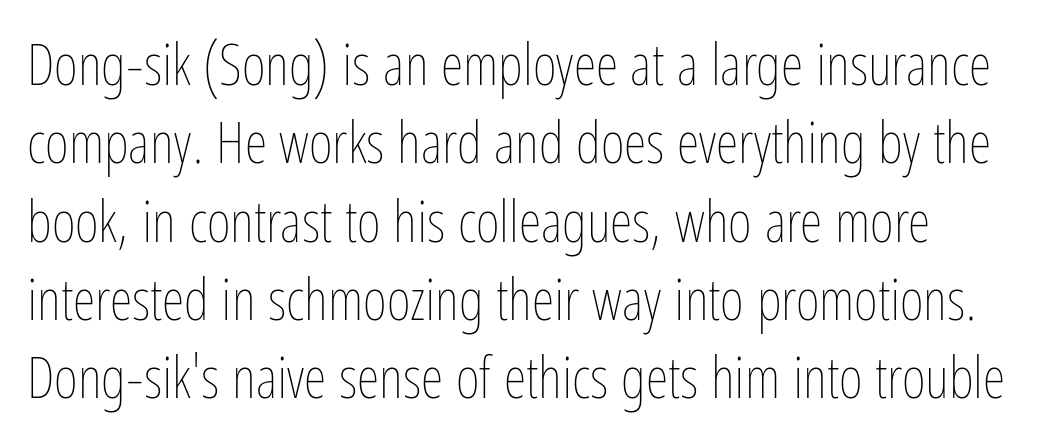
Q: Is the text bold? A: No.
Q: Is the text italic (slanted)? A: No, it is upright.
Q: Is the text underlined? A: No.
Q: Is the spacing between letters normal or unusually wide? A: Normal.
Q: Is the spacing between lines tight, normal or loose? A: Normal.
Q: Width (condensed, normal, or wide)? A: Condensed.
Q: Stroke contrast? A: Low.
Q: x-height? A: Medium.
Q: Monospaced? A: No.
